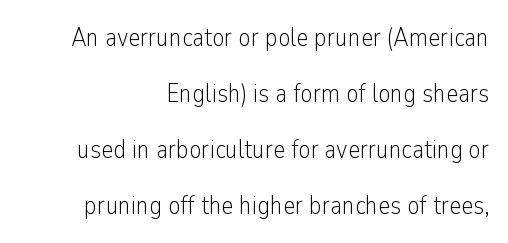
Q: Is the text bold? A: No.
Q: Is the text italic (slanted)? A: No, it is upright.
Q: Is the text underlined? A: No.
Q: How is the paragraph aligned? A: Right-aligned.
Q: Is the spacing between letters normal or unusually wide? A: Normal.
Q: Is the spacing between lines tight, normal or loose? A: Loose.
